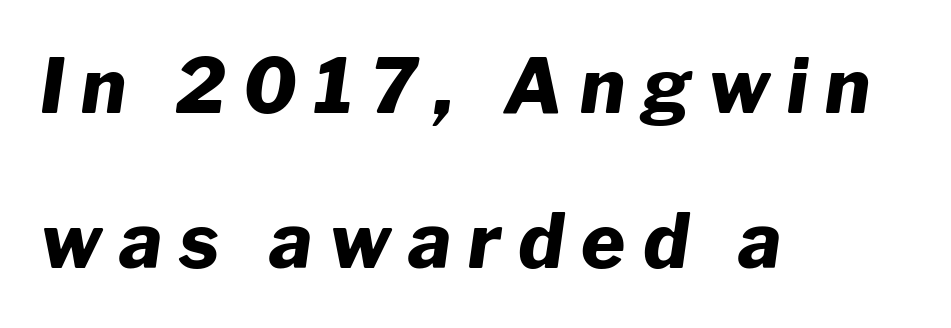
The image shows 75 px heavy type, italic (leaning right); set left-aligned, loose line spacing (2.07x), unusually wide letter spacing (+0.23 em), not underlined; low stroke contrast and a medium x-height.
